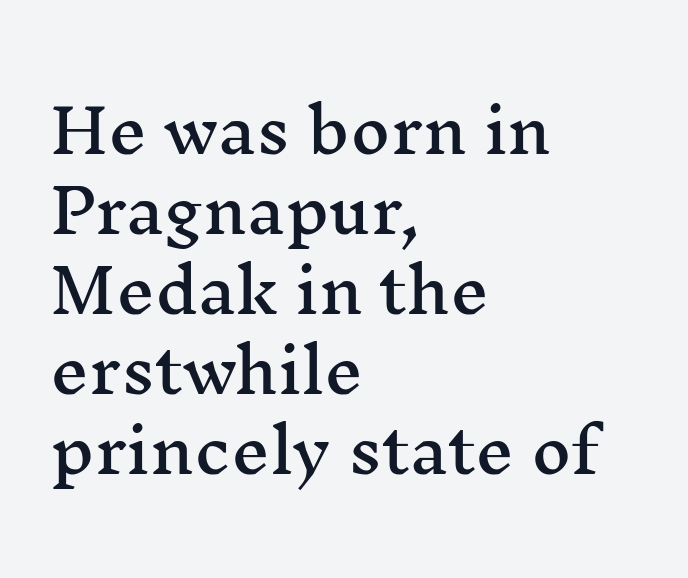
{"serif": "yes", "italic": "no", "width": "wide", "stroke_contrast": "medium", "x_height": "medium", "monospaced": "no", "underline": "no", "align": "left", "line_spacing": "normal", "line_spacing_ratio": 1.31, "letter_spacing": "normal", "letter_spacing_em": 0.0, "glyph_px": 61}
